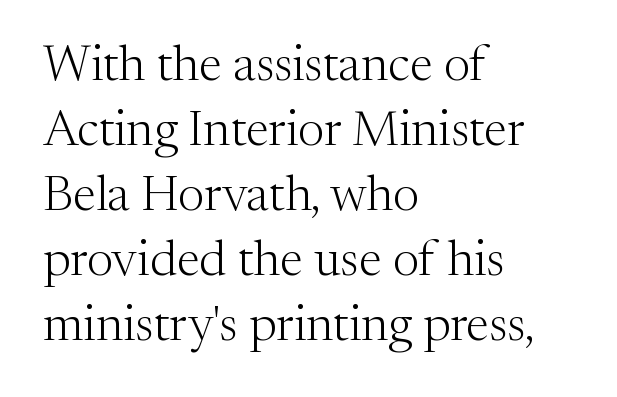
The image shows 50 px light serif type, upright; set left-aligned, normal line spacing (1.3x), normal letter spacing, not underlined; medium stroke contrast and a medium x-height.
